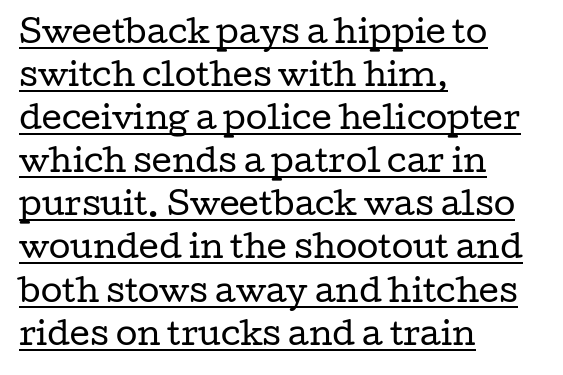
Q: Is the text bold? A: No.
Q: Is the text italic (slanted)? A: No, it is upright.
Q: Is the typeface a serif or a sans-serif typeface? A: Serif.
Q: Is the text underlined? A: Yes.
Q: How is the paragraph aligned? A: Left-aligned.
Q: Is the spacing between letters normal or unusually wide? A: Normal.
Q: Is the spacing between lines tight, normal or loose? A: Normal.
Q: Width (condensed, normal, or wide)? A: Wide.
Q: Stroke contrast? A: Low.
Q: x-height? A: Medium.
Q: Monospaced? A: No.
